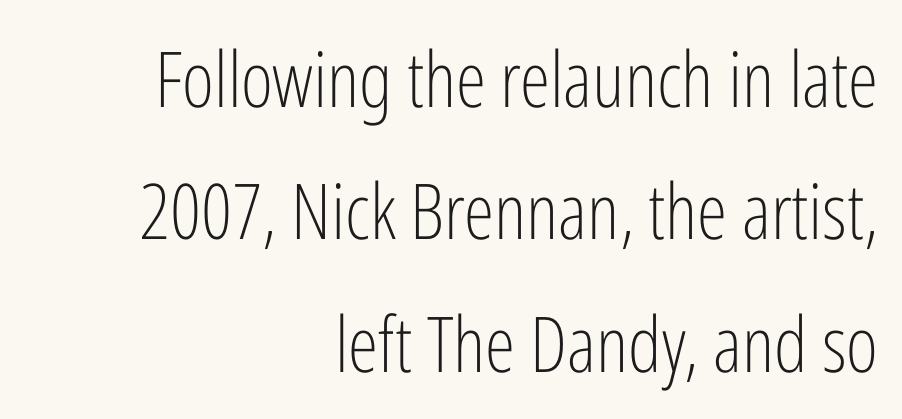
Descenders are the only things crossing below the line. In terms of letterform style, serifs are entirely absent. Nope, not italic — everything's standing straight. Where is the straight margin? On the right. On a weight scale, this lands at 450 or below. Does extra space separate the letters? No, they use regular spacing.
